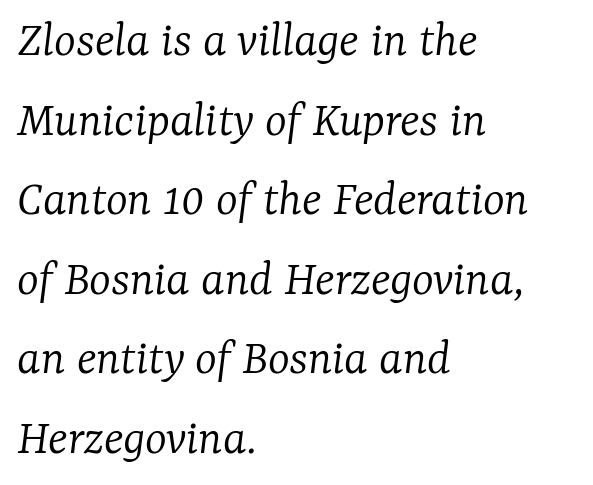
{"serif": "yes", "italic": "yes", "lean": "right", "slant_degrees": 7, "bold": "no", "weight": "light", "width": "normal", "stroke_contrast": "low", "x_height": "medium", "monospaced": "no", "underline": "no", "align": "left", "line_spacing": "normal", "line_spacing_ratio": 1.53, "letter_spacing": "normal", "letter_spacing_em": 0.0, "glyph_px": 52}
